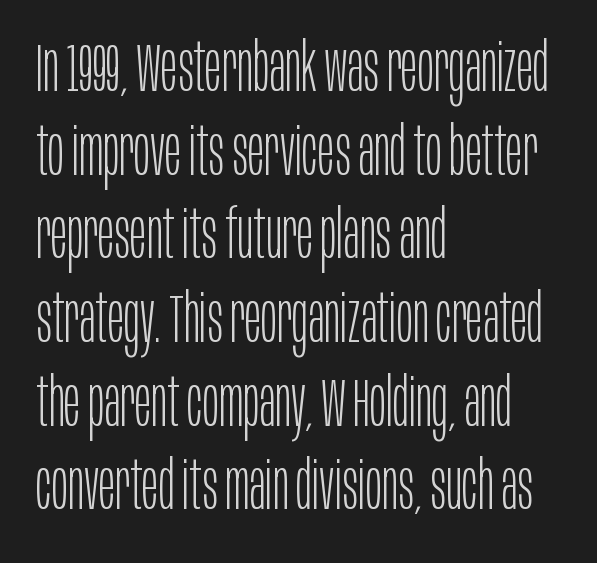
{"serif": "no", "italic": "no", "bold": "no", "weight": "light", "width": "condensed", "stroke_contrast": "low", "x_height": "large", "monospaced": "no", "underline": "no", "align": "left", "line_spacing_ratio": 1.23, "letter_spacing": "normal", "letter_spacing_em": 0.0, "glyph_px": 68}
